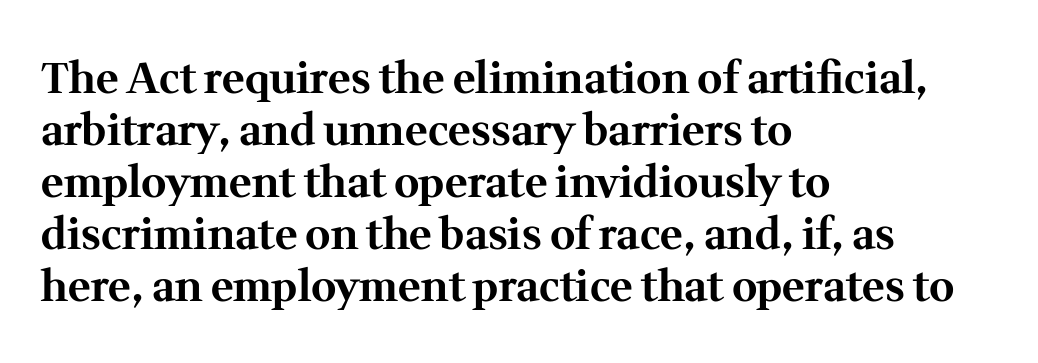
There is no visible air inserted between adjacent glyphs. These words are printed bold, with thick strokes throughout. Serif or sans? Serif — the stroke terminals have little feet. Character widths vary here, with narrow letters taking less room than wide ones.
